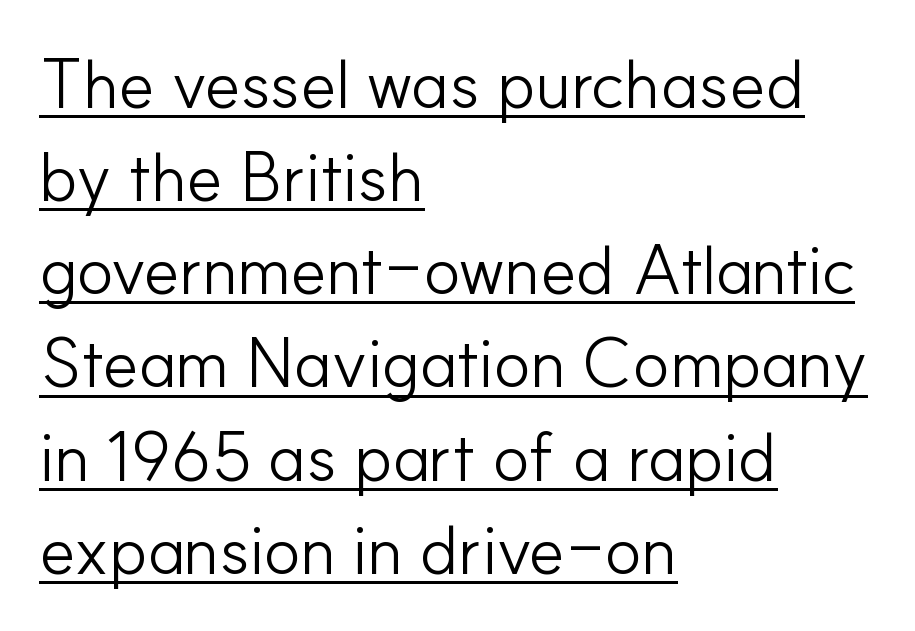
{"serif": "no", "italic": "no", "bold": "no", "weight": "light", "width": "normal", "stroke_contrast": "low", "x_height": "small", "monospaced": "no", "underline": "yes", "align": "left", "line_spacing": "normal", "line_spacing_ratio": 1.35, "letter_spacing": "normal", "letter_spacing_em": 0.0, "glyph_px": 69}
